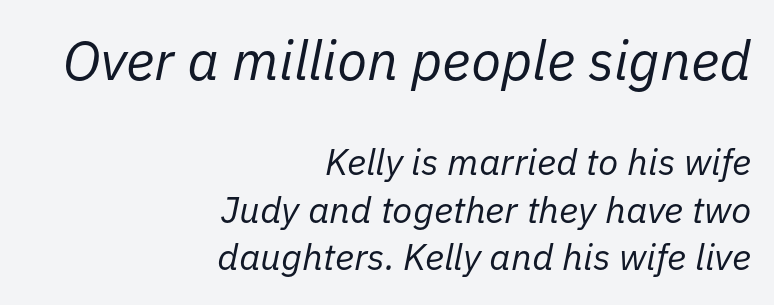
Q: Is the text bold? A: No.
Q: Is the text italic (slanted)? A: Yes, it leans right by about 11 degrees.
Q: Is the text underlined? A: No.
Q: How is the paragraph aligned? A: Right-aligned.
Q: Is the spacing between letters normal or unusually wide? A: Normal.
Q: Is the spacing between lines tight, normal or loose? A: Normal.
Q: Which block of text is set in a larger size, the first (top) or the second (bottom)? A: The first (top) one.
Q: Width (condensed, normal, or wide)? A: Normal.
Q: Stroke contrast? A: Low.
Q: x-height? A: Medium.
Q: Monospaced? A: No.
